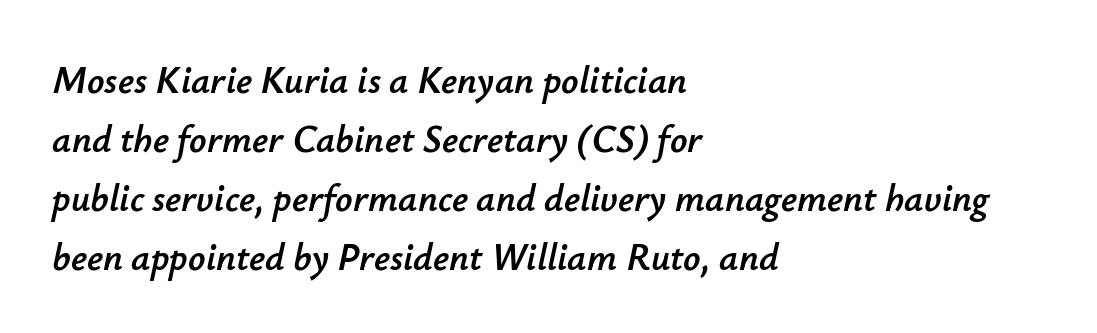
Q: Is the text italic (slanted)? A: Yes, it leans right by about 12 degrees.
Q: Is the text underlined? A: No.
Q: How is the paragraph aligned? A: Left-aligned.
Q: Is the spacing between letters normal or unusually wide? A: Normal.
Q: Is the spacing between lines tight, normal or loose? A: Normal.
Q: Width (condensed, normal, or wide)? A: Normal.
Q: Stroke contrast? A: Low.
Q: x-height? A: Small.
Q: Monospaced? A: No.
